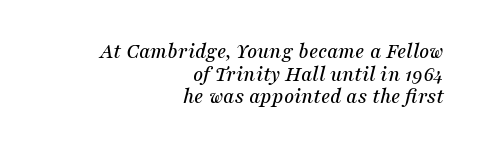
Q: Is the text italic (slanted)? A: Yes, it leans right by about 16 degrees.
Q: Is the text underlined? A: No.
Q: How is the paragraph aligned? A: Right-aligned.
Q: Is the spacing between letters normal or unusually wide? A: Normal.
Q: Is the spacing between lines tight, normal or loose? A: Tight.
